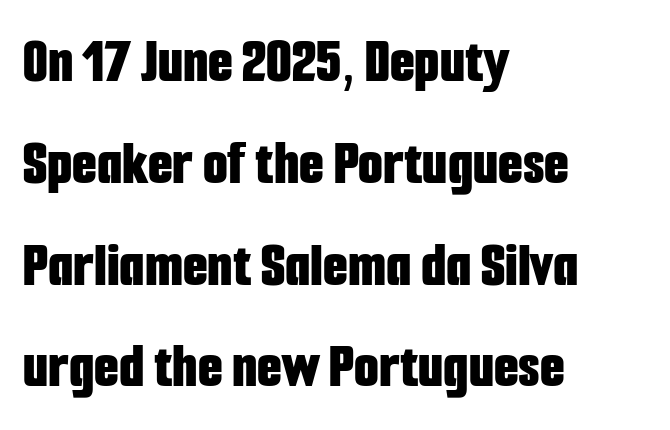
The image shows 64 px bold, condensed sans-serif type, upright; set left-aligned, normal line spacing (1.59x), normal letter spacing, not underlined; low stroke contrast and a medium x-height.
